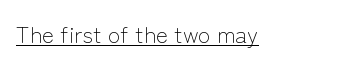
Q: Is the text bold? A: No.
Q: Is the text italic (slanted)? A: No, it is upright.
Q: Is the text underlined? A: Yes.
Q: Is the spacing between letters normal or unusually wide? A: Normal.
